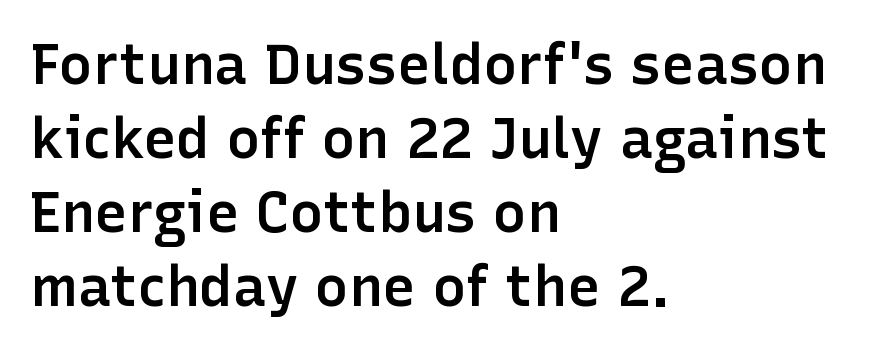
Q: Is the text bold? A: Semi-bold.
Q: Is the text italic (slanted)? A: No, it is upright.
Q: Is the typeface a serif or a sans-serif typeface? A: Sans-serif.
Q: Is the text underlined? A: No.
Q: How is the paragraph aligned? A: Left-aligned.
Q: Is the spacing between letters normal or unusually wide? A: Normal.
Q: Is the spacing between lines tight, normal or loose? A: Normal.
Q: Width (condensed, normal, or wide)? A: Normal.
Q: Stroke contrast? A: Low.
Q: x-height? A: Medium.
Q: Monospaced? A: No.
